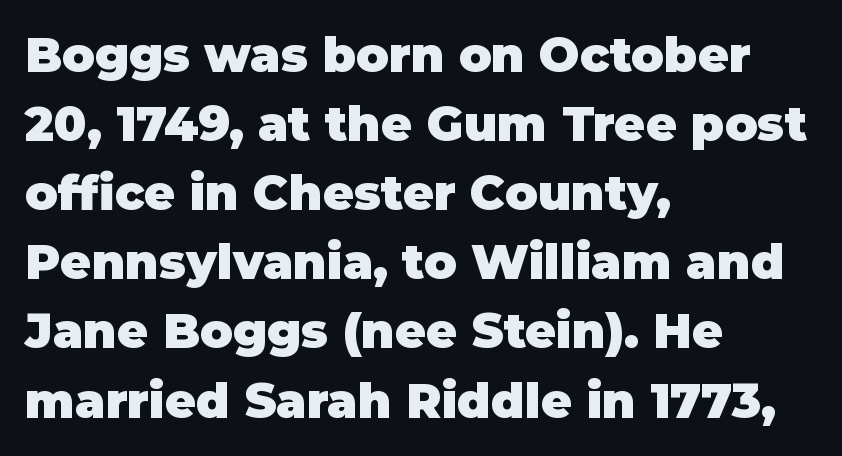
Q: Is the text bold? A: Yes.
Q: Is the text italic (slanted)? A: No, it is upright.
Q: Is the typeface a serif or a sans-serif typeface? A: Sans-serif.
Q: Is the text underlined? A: No.
Q: How is the paragraph aligned? A: Left-aligned.
Q: Is the spacing between letters normal or unusually wide? A: Normal.
Q: Is the spacing between lines tight, normal or loose? A: Normal.
Q: Width (condensed, normal, or wide)? A: Normal.
Q: Stroke contrast? A: Low.
Q: x-height? A: Large.
Q: Monospaced? A: No.
